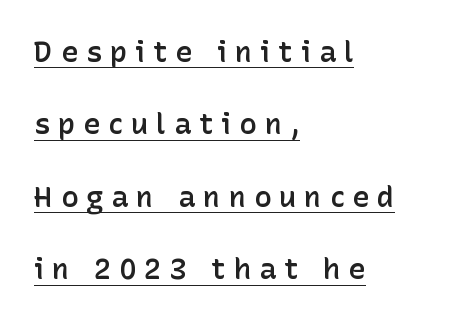
The image shows 29 px semibold sans-serif type, upright; set left-aligned, loose line spacing (2.5x), unusually wide letter spacing (+0.27 em), underlined; low stroke contrast and a medium x-height.
